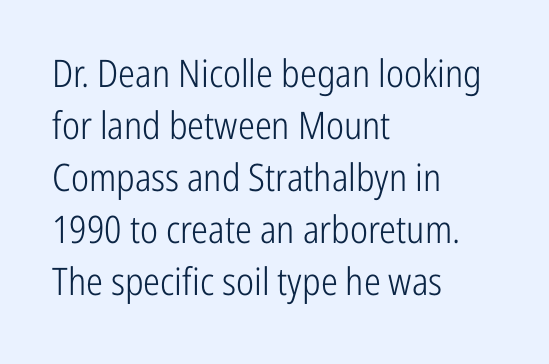
The image shows 38 px light, condensed sans-serif type, upright; set left-aligned, normal line spacing (1.37x), normal letter spacing, not underlined; low stroke contrast and a medium x-height.
